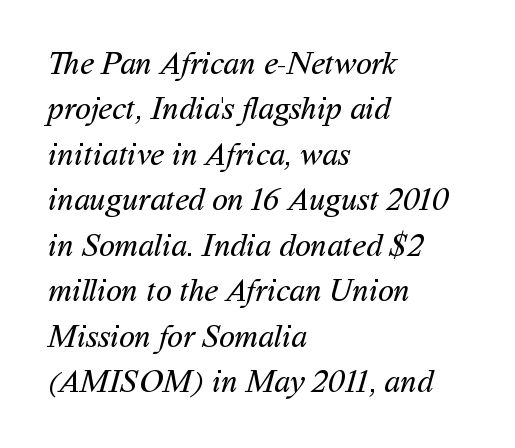
Underline: absent. The letters advance in unequal steps, a hallmark of proportional type. There is no visible air inserted between adjacent glyphs. The paragraph shown leans on its left margin. In terms of letterform style, serifs are entirely absent. Interline gaps are of average width in this sample.
